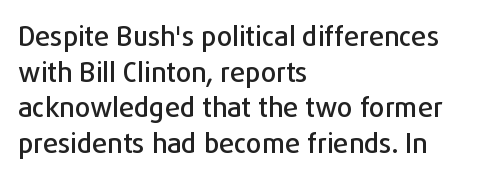
The image shows 27 px text type, upright; set left-aligned, normal line spacing (1.32x), normal letter spacing, not underlined.
